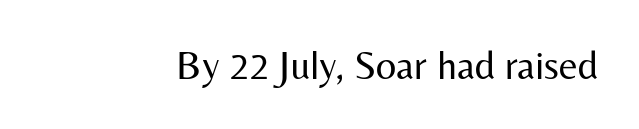
Q: Is the text bold? A: No.
Q: Is the text italic (slanted)? A: No, it is upright.
Q: Is the typeface a serif or a sans-serif typeface? A: Sans-serif.
Q: Is the text underlined? A: No.
Q: Is the spacing between letters normal or unusually wide? A: Normal.
Q: Width (condensed, normal, or wide)? A: Normal.
Q: Stroke contrast? A: Medium.
Q: x-height? A: Medium.
Q: Monospaced? A: No.
